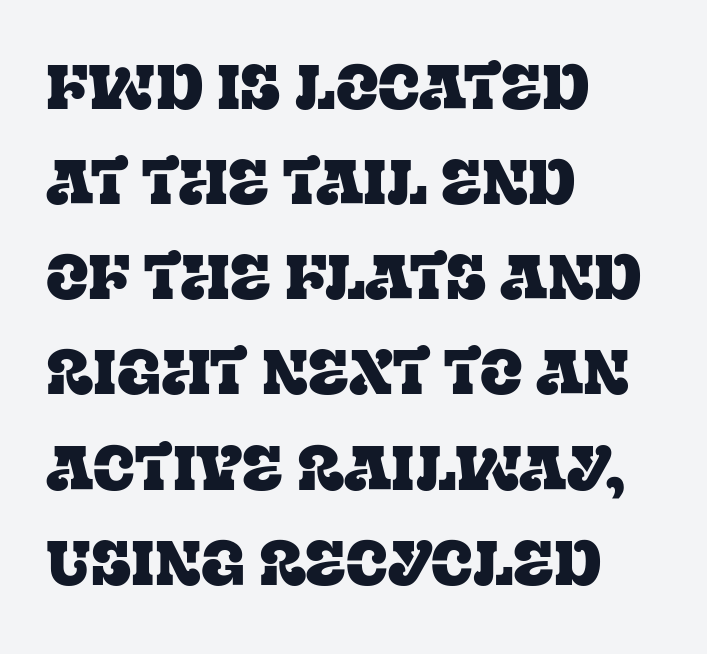
{"serif": "yes", "italic": "no", "width": "normal", "stroke_contrast": "low", "x_height": "large", "monospaced": "no", "underline": "no", "align": "left", "line_spacing": "normal", "line_spacing_ratio": 1.51, "letter_spacing": "normal", "letter_spacing_em": 0.0, "glyph_px": 63}
